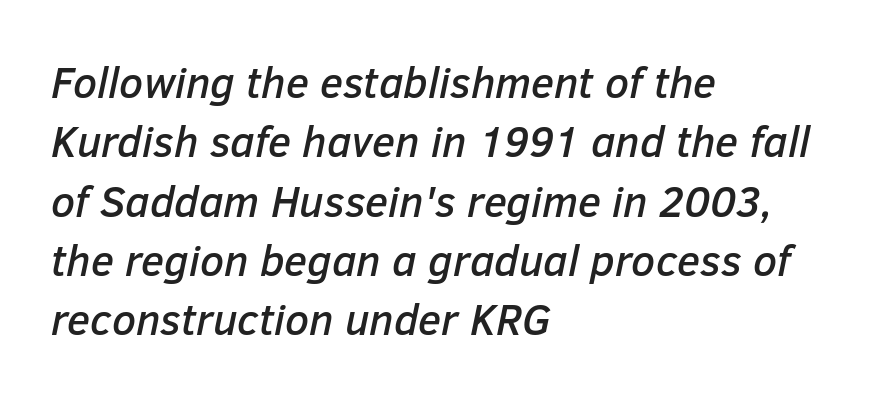
{"italic": "yes", "lean": "right", "slant_degrees": 12, "width": "normal", "stroke_contrast": "low", "x_height": "medium", "monospaced": "no", "underline": "no", "align": "left", "line_spacing": "normal", "line_spacing_ratio": 1.38, "letter_spacing": "normal", "letter_spacing_em": 0.0, "glyph_px": 43}
